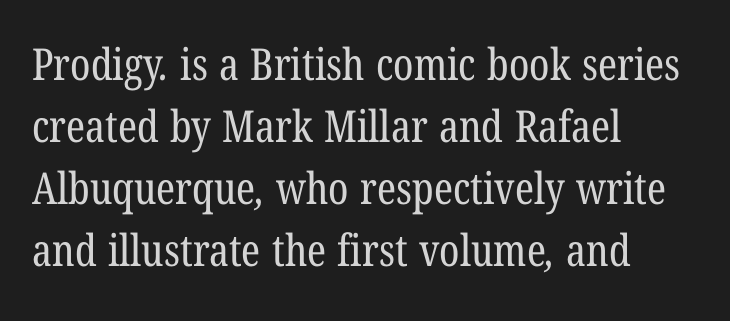
{"serif": "yes", "bold": "no", "weight": "regular", "width": "condensed", "stroke_contrast": "low", "x_height": "medium", "monospaced": "no", "underline": "no", "align": "left", "line_spacing": "normal", "line_spacing_ratio": 1.41, "letter_spacing": "normal", "letter_spacing_em": 0.0, "glyph_px": 44}
